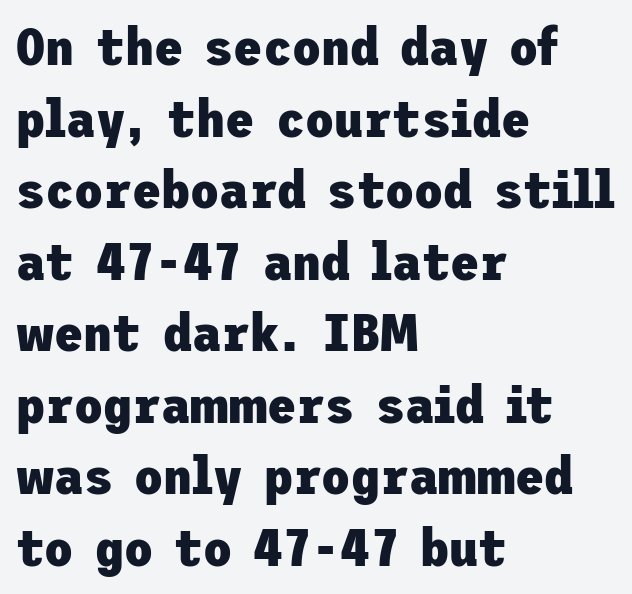
Stroke terminals: plain, sans-serif. Plain, unruled lines of type. Line beginnings align vertically; line endings do not. Tall strokes in this sample are plumb rather than angled. On the weight axis this lands at bold, roughly 700. The rendering uses a moderate line-height, typical for paragraphs.
